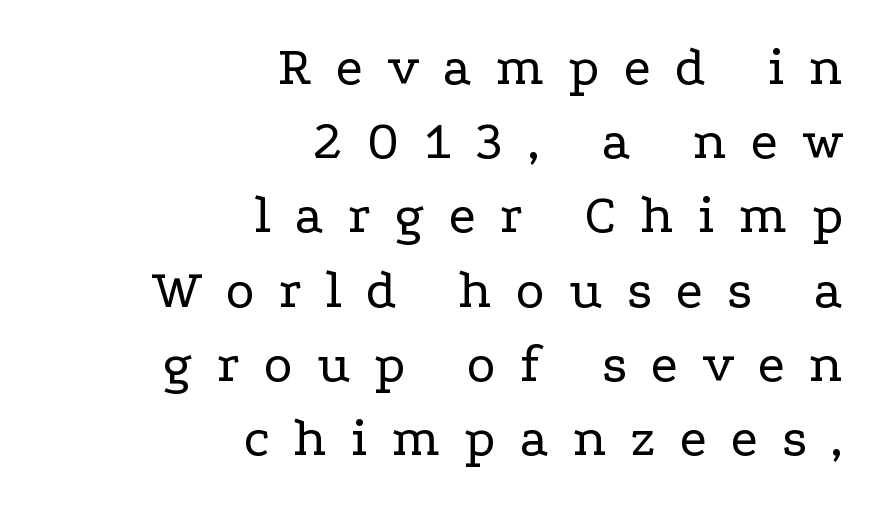
Unlike a clean sans, this face finishes its strokes with serifs. This rendering widens character spacing well past its baseline value. The strokes are not fattened; the text isn't bold. Compared with typical paragraphs, the rows here are spaced about the same. Check under the words: just untouched page. Casual observation: everything's shoved over to the right.
